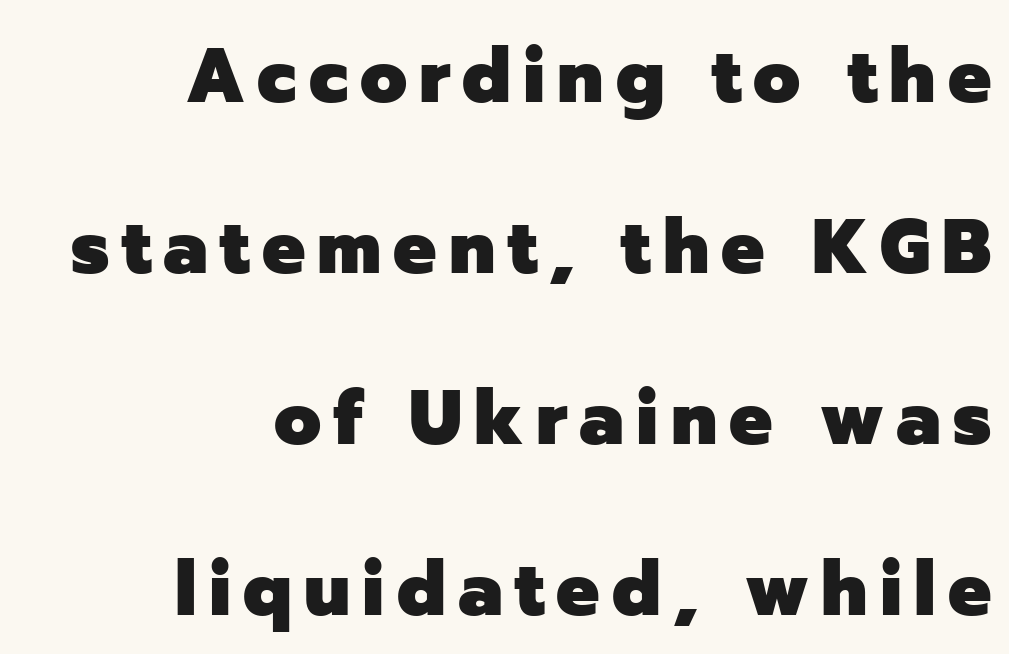
How would I describe the line gaps? Wide and relaxed. If you drew a line through each stem, it would be perfectly vertical. Only glyphs here, with clear space below each row. The strokes are fattened all the way to bold.
